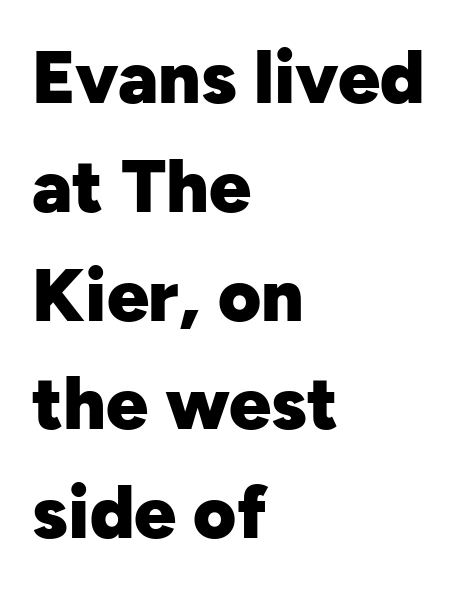
Q: Is the text bold? A: Yes.
Q: Is the text italic (slanted)? A: No, it is upright.
Q: Is the typeface a serif or a sans-serif typeface? A: Sans-serif.
Q: Is the text underlined? A: No.
Q: How is the paragraph aligned? A: Left-aligned.
Q: Is the spacing between letters normal or unusually wide? A: Normal.
Q: Is the spacing between lines tight, normal or loose? A: Normal.
Q: Width (condensed, normal, or wide)? A: Normal.
Q: Stroke contrast? A: Low.
Q: x-height? A: Medium.
Q: Monospaced? A: No.
